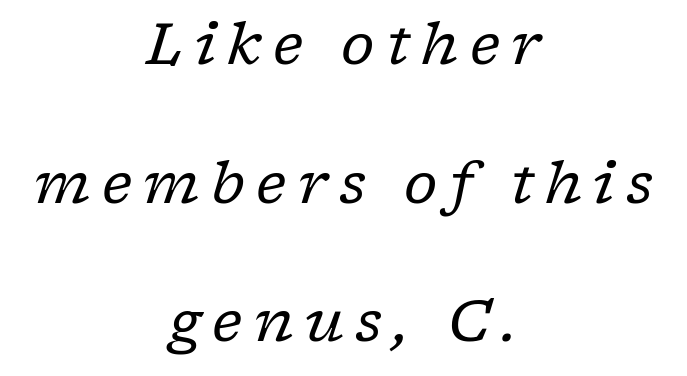
Q: Is the text bold? A: No.
Q: Is the text italic (slanted)? A: Yes, it leans right by about 17 degrees.
Q: Is the typeface a serif or a sans-serif typeface? A: Serif.
Q: Is the text underlined? A: No.
Q: How is the paragraph aligned? A: Centered.
Q: Is the spacing between letters normal or unusually wide? A: Unusually wide.
Q: Is the spacing between lines tight, normal or loose? A: Loose.
Q: Width (condensed, normal, or wide)? A: Normal.
Q: Stroke contrast? A: Low.
Q: x-height? A: Medium.
Q: Monospaced? A: No.
